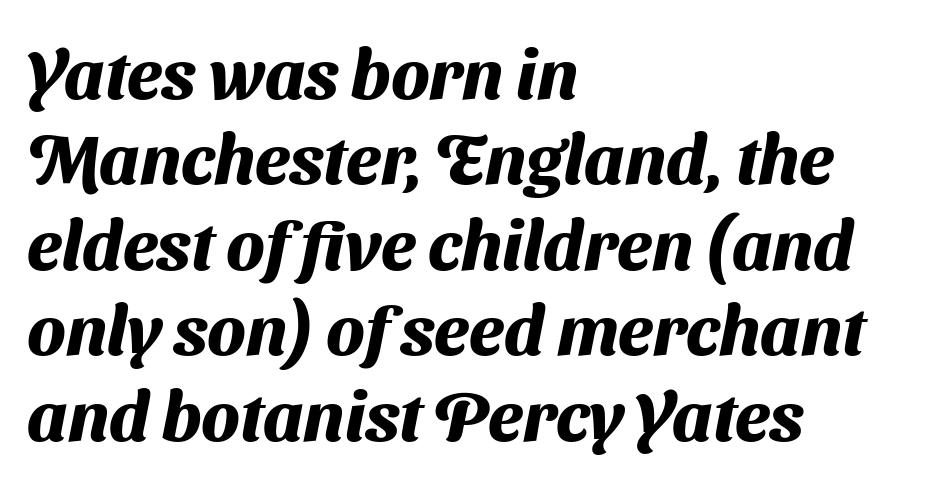
The image shows 70 px heavy sans-serif type; set left-aligned, line spacing 1.22x, normal letter spacing, not underlined; medium stroke contrast and a medium x-height.
